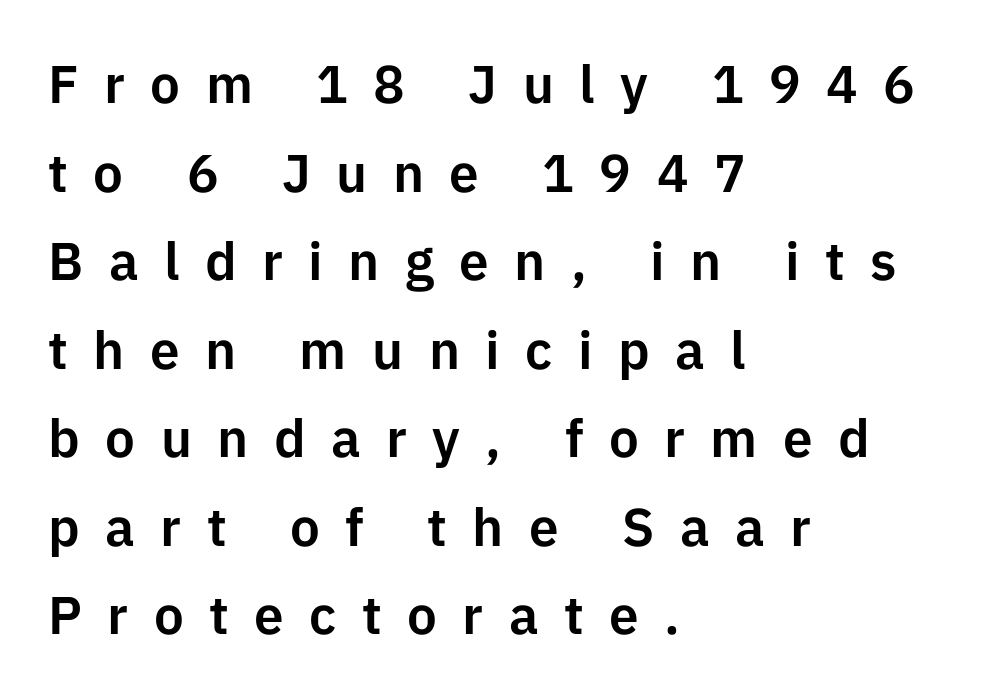
Q: Is the text italic (slanted)? A: No, it is upright.
Q: Is the typeface a serif or a sans-serif typeface? A: Sans-serif.
Q: Is the text underlined? A: No.
Q: How is the paragraph aligned? A: Left-aligned.
Q: Is the spacing between letters normal or unusually wide? A: Unusually wide.
Q: Is the spacing between lines tight, normal or loose? A: Normal.
Q: Width (condensed, normal, or wide)? A: Normal.
Q: Stroke contrast? A: Low.
Q: x-height? A: Medium.
Q: Monospaced? A: No.
